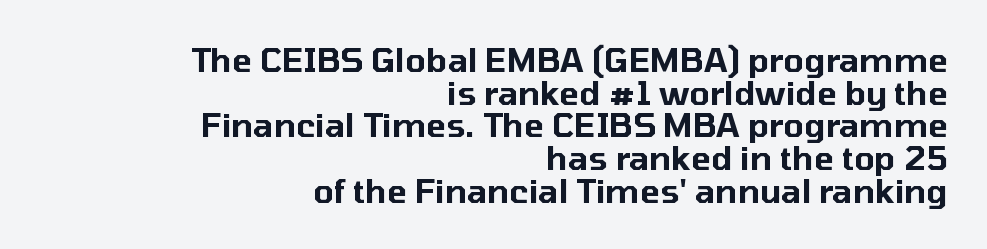
Q: Is the text italic (slanted)? A: No, it is upright.
Q: Is the typeface a serif or a sans-serif typeface? A: Sans-serif.
Q: Is the text underlined? A: No.
Q: How is the paragraph aligned? A: Right-aligned.
Q: Is the spacing between letters normal or unusually wide? A: Normal.
Q: Is the spacing between lines tight, normal or loose? A: Tight.
Q: Width (condensed, normal, or wide)? A: Normal.
Q: Stroke contrast? A: Low.
Q: x-height? A: Medium.
Q: Monospaced? A: No.
